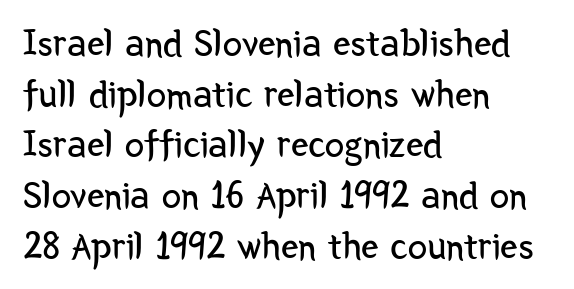
{"serif": "no", "italic": "no", "bold": "no", "weight": "regular", "width": "condensed", "stroke_contrast": "low", "x_height": "medium", "monospaced": "no", "underline": "no", "align": "left", "line_spacing": "normal", "line_spacing_ratio": 1.3, "letter_spacing": "normal", "letter_spacing_em": 0.0, "glyph_px": 39}
